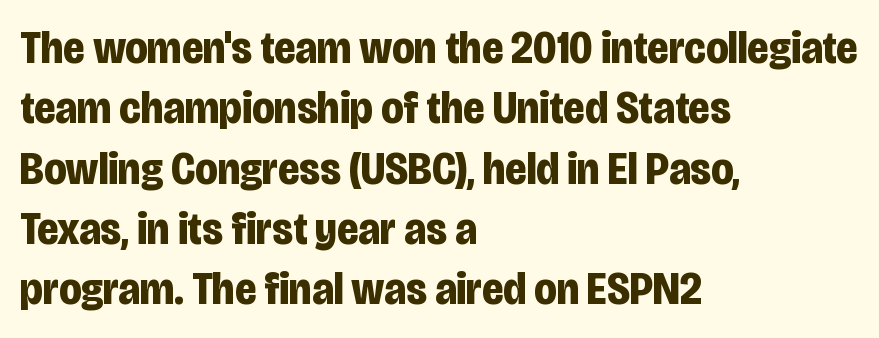
Is this a fixed-width face? No — the glyphs have proportional, varying widths. A clean baseline with only descenders dipping below it. Examine the stroke ends and you'll find no serifs. These lines keep a tight, regular rhythm from letter to letter.
